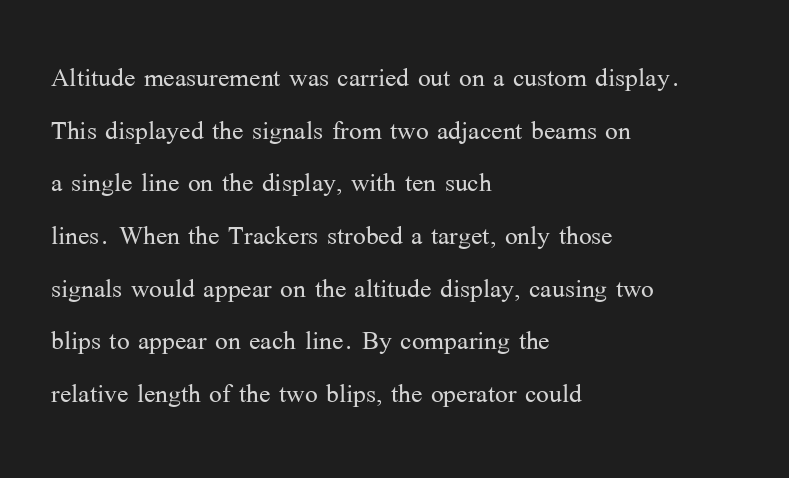
{"serif": "yes", "italic": "no", "bold": "no", "weight": "light", "width": "normal", "stroke_contrast": "medium", "x_height": "medium", "monospaced": "no", "underline": "no", "align": "left", "line_spacing": "normal", "line_spacing_ratio": 1.55, "letter_spacing": "normal", "letter_spacing_em": 0.0, "glyph_px": 34}
